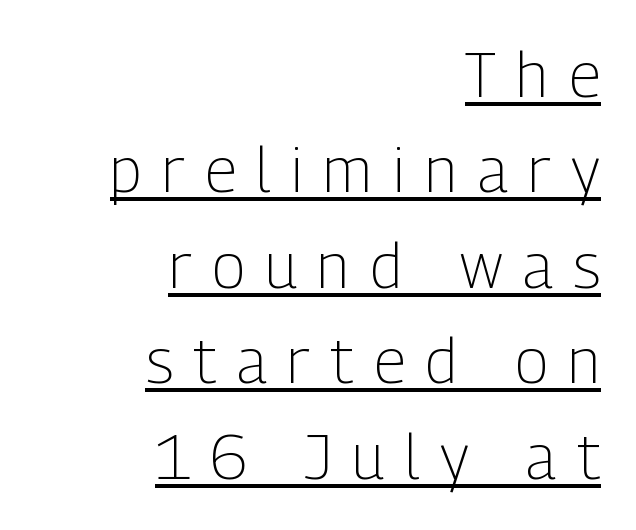
The image shows 62 px light, condensed sans-serif type, upright; set right-aligned, normal line spacing (1.54x), unusually wide letter spacing (+0.33 em), underlined; low stroke contrast and a medium x-height.
